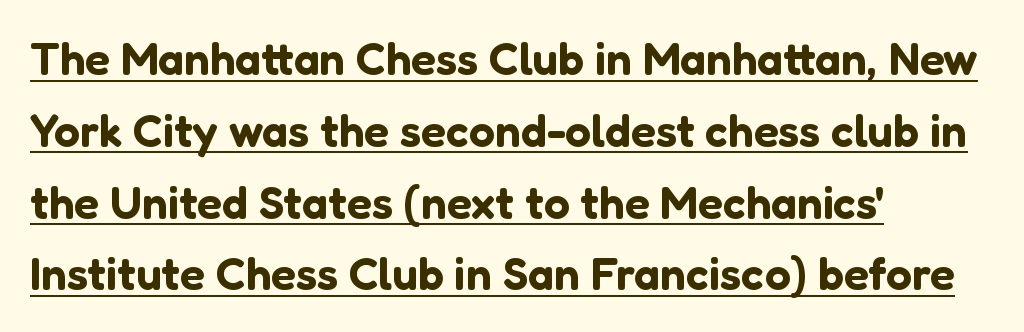
The image shows 46 px sans-serif type, upright; set left-aligned, normal line spacing (1.56x), normal letter spacing, underlined; low stroke contrast and a medium x-height.
